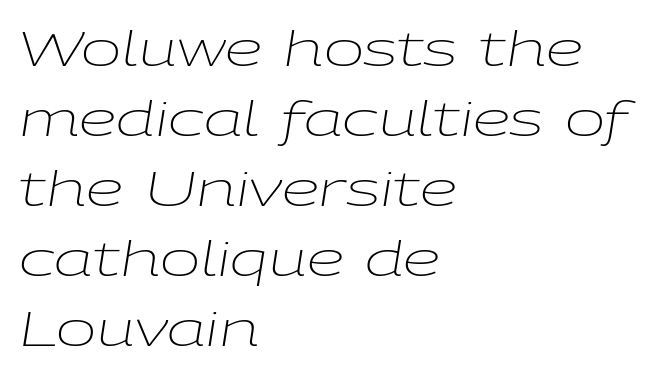
Q: Is the text bold? A: No.
Q: Is the text italic (slanted)? A: Yes, it leans right by about 9 degrees.
Q: Is the text underlined? A: No.
Q: How is the paragraph aligned? A: Left-aligned.
Q: Is the spacing between letters normal or unusually wide? A: Normal.
Q: Is the spacing between lines tight, normal or loose? A: Normal.
Q: Width (condensed, normal, or wide)? A: Wide.
Q: Stroke contrast? A: Low.
Q: x-height? A: Medium.
Q: Monospaced? A: No.
